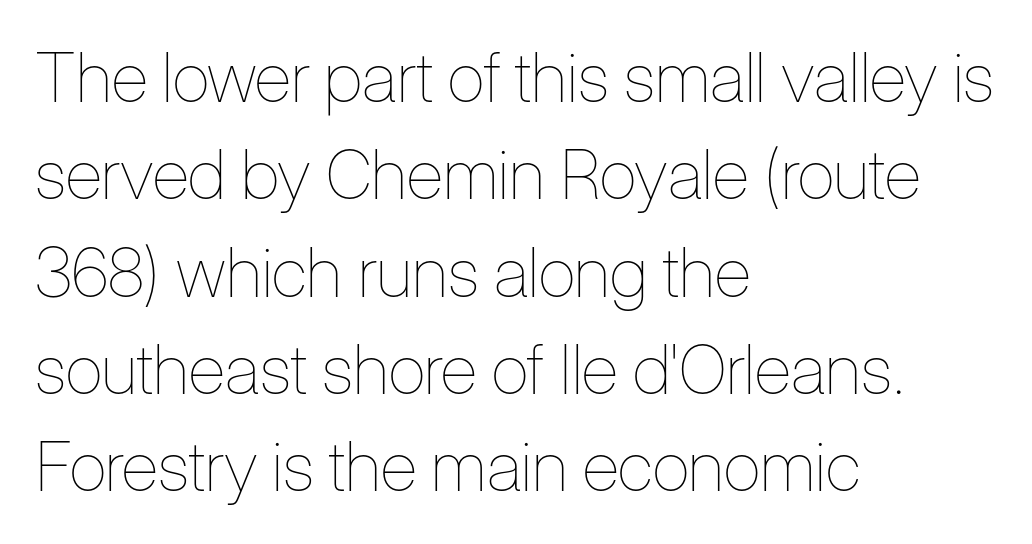
{"italic": "no", "bold": "no", "weight": "thin", "width": "condensed", "stroke_contrast": "low", "x_height": "medium", "monospaced": "no", "underline": "no", "align": "left", "line_spacing": "normal", "line_spacing_ratio": 1.41, "letter_spacing": "normal", "letter_spacing_em": 0.0, "glyph_px": 69}
